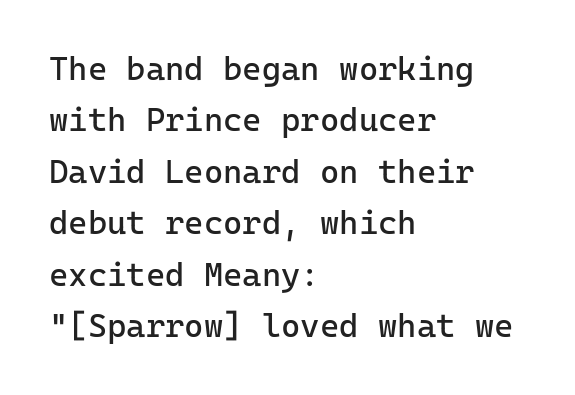
The image shows 33 px regular-weight sans-serif type, upright, monospaced; set left-aligned, normal line spacing (1.56x), normal letter spacing, not underlined; low stroke contrast and a medium x-height.
